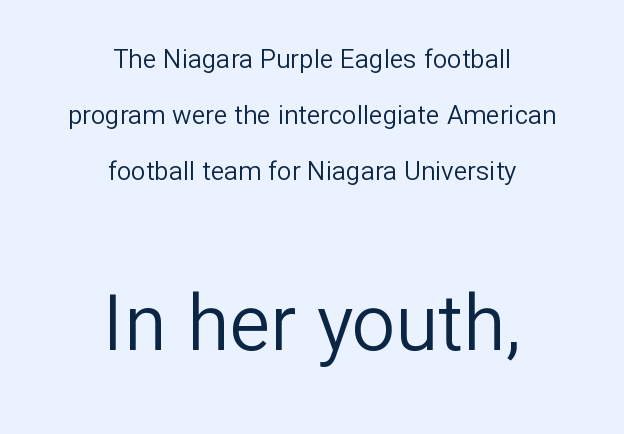
Serif or sans? Sans — the stroke terminals are bare. Each word holds together tightly as a unit, with standard inter-letter gaps. Is the block centered? Yes — each line is placed symmetrically about the middle. When letters stand straight like this, we call the style roman or upright. No extra ink here — the face is not bold.
